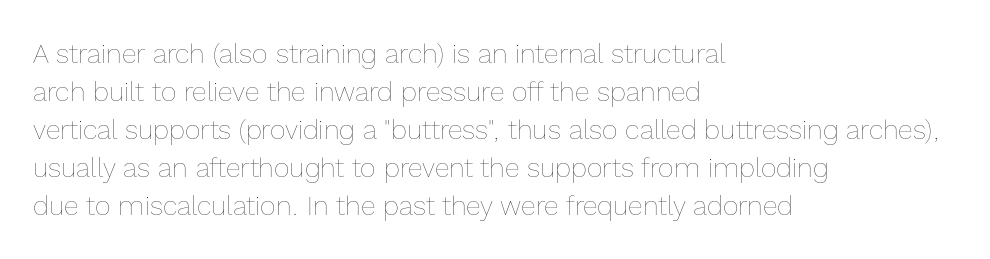
Q: Is the text bold? A: No.
Q: Is the text italic (slanted)? A: No, it is upright.
Q: Is the text underlined? A: No.
Q: How is the paragraph aligned? A: Left-aligned.
Q: Is the spacing between letters normal or unusually wide? A: Normal.
Q: Is the spacing between lines tight, normal or loose? A: Normal.
